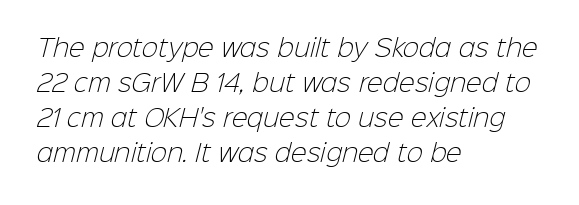
The image shows 24 px text type; set left-aligned, normal line spacing (1.46x), normal letter spacing, not underlined.
